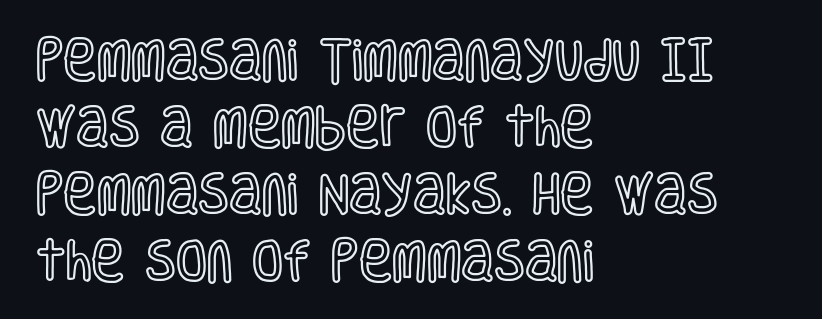
The image shows 45 px condensed type, upright; set left-aligned, normal line spacing (1.49x), normal letter spacing, not underlined; a large x-height.
